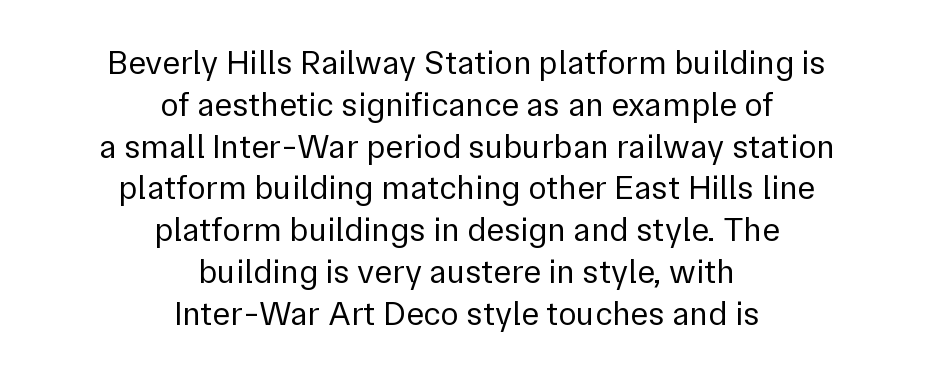
The image shows 34 px regular-weight sans-serif type, upright; set centered, line spacing 1.23x, normal letter spacing, not underlined; low stroke contrast and a medium x-height.
